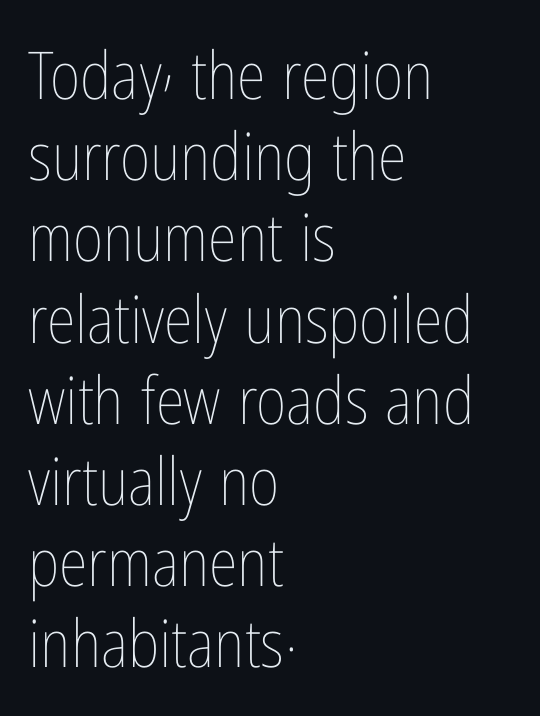
The image shows 66 px thin, condensed type, upright; set left-aligned, line spacing 1.23x, normal letter spacing, not underlined; low stroke contrast and a medium x-height.
